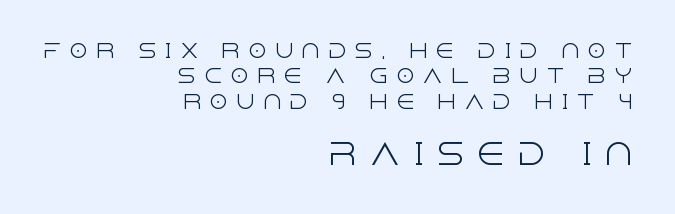
Spacing verdict: proportional, widths tailored to each character. Substantial extra tracking has been applied to these lines. The foot of each line stays bare and open. This sample uses an upright cut, with every glyph sitting square on the baseline.
